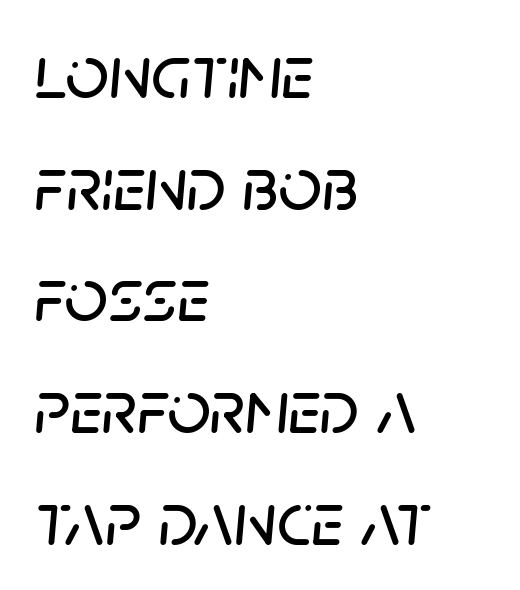
{"italic": "yes", "lean": "right", "slant_degrees": 5, "width": "normal", "stroke_contrast": "low", "x_height": "large", "monospaced": "no", "underline": "no", "align": "left", "line_spacing": "normal", "line_spacing_ratio": 1.47, "letter_spacing": "normal", "letter_spacing_em": 0.0, "glyph_px": 76}
